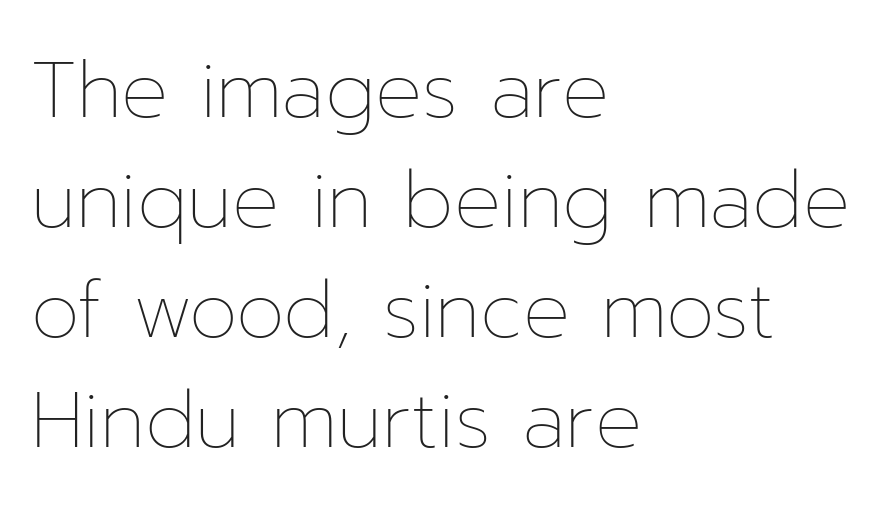
Q: Is the text bold? A: No.
Q: Is the text italic (slanted)? A: No, it is upright.
Q: Is the text underlined? A: No.
Q: How is the paragraph aligned? A: Left-aligned.
Q: Is the spacing between letters normal or unusually wide? A: Normal.
Q: Is the spacing between lines tight, normal or loose? A: Normal.
Q: Width (condensed, normal, or wide)? A: Normal.
Q: Stroke contrast? A: Low.
Q: x-height? A: Medium.
Q: Monospaced? A: No.
